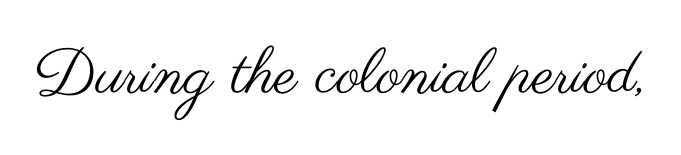
The font family rendered here belongs to the sans-serif group. Weight class: somewhere from thin through regular. The rendering uses natural spacing where letterforms have individual widths. The space beneath each line is pristine and unruled. Tracking value appears to be zero — textbook default spacing.
